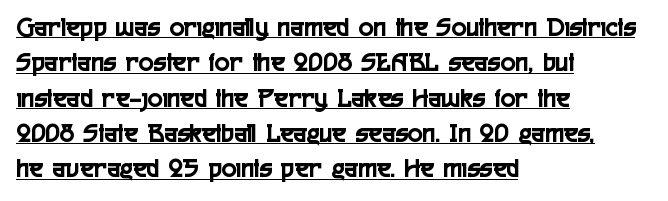
The image shows 28 px condensed sans-serif type, upright; set left-aligned, normal line spacing (1.26x), normal letter spacing, underlined; a medium x-height.
